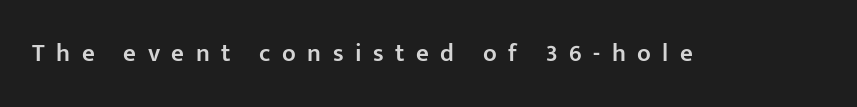
Firm but not heavy-handed strokes: this text is semibold. Lines of text with bare space underneath. Italic? Not at all — the glyphs are vertical. This rendering widens character spacing well past its baseline value.
